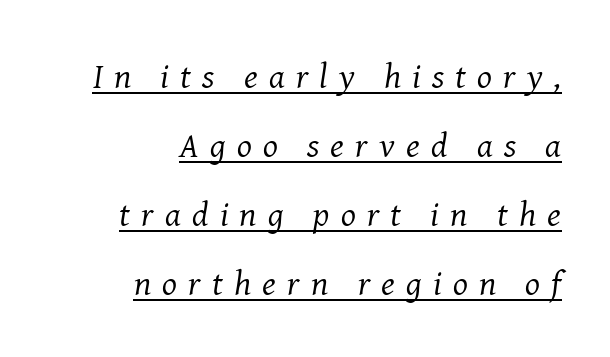
The image shows 35 px regular-weight serif type, italic (leaning right); set right-aligned, loose line spacing (1.97x), unusually wide letter spacing (+0.32 em), underlined; medium stroke contrast and a medium x-height.
